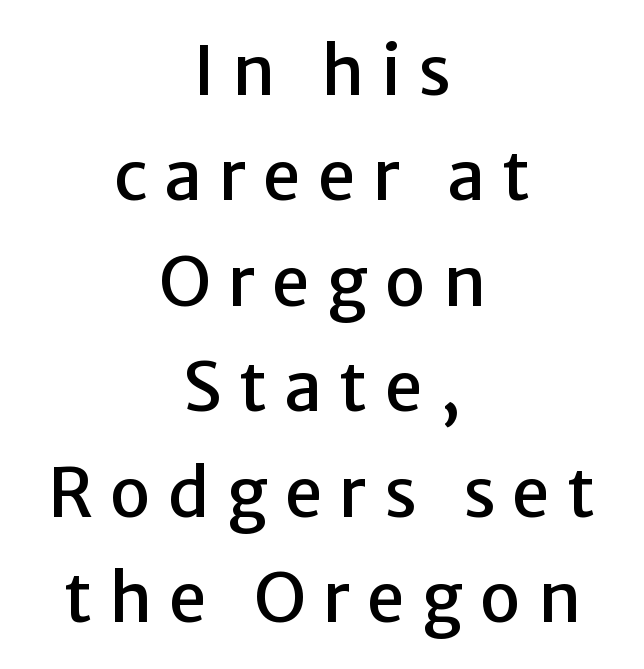
{"serif": "no", "italic": "no", "width": "normal", "stroke_contrast": "low", "x_height": "medium", "monospaced": "no", "underline": "no", "align": "center", "line_spacing": "normal", "line_spacing_ratio": 1.55, "letter_spacing": "wide", "letter_spacing_em": 0.25, "glyph_px": 68}
